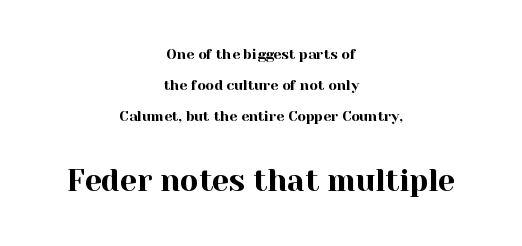
{"serif": "yes", "italic": "no", "width": "normal", "x_height": "medium", "monospaced": "no", "underline": "no", "align": "center", "line_spacing": "loose", "line_spacing_ratio": 2.22, "letter_spacing": "normal", "letter_spacing_em": 0.0, "larger_block": "second", "size_ratio": 2.14, "glyph_px": 30}
